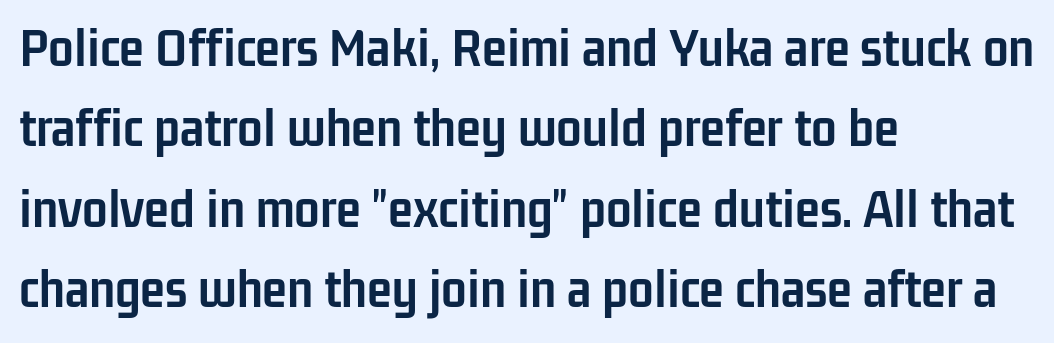
{"serif": "no", "italic": "no", "bold": "yes", "weight": "semibold", "width": "condensed", "stroke_contrast": "low", "x_height": "medium", "monospaced": "no", "underline": "no", "align": "left", "line_spacing": "normal", "line_spacing_ratio": 1.41, "letter_spacing": "normal", "letter_spacing_em": 0.0, "glyph_px": 57}
